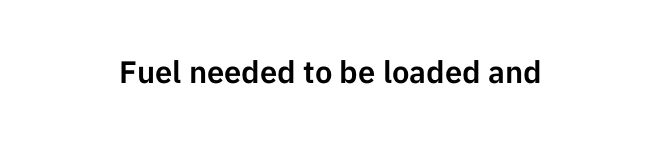
{"serif": "no", "italic": "no", "width": "normal", "stroke_contrast": "low", "x_height": "medium", "monospaced": "no", "underline": "no", "letter_spacing": "normal", "letter_spacing_em": 0.0, "glyph_px": 31}
